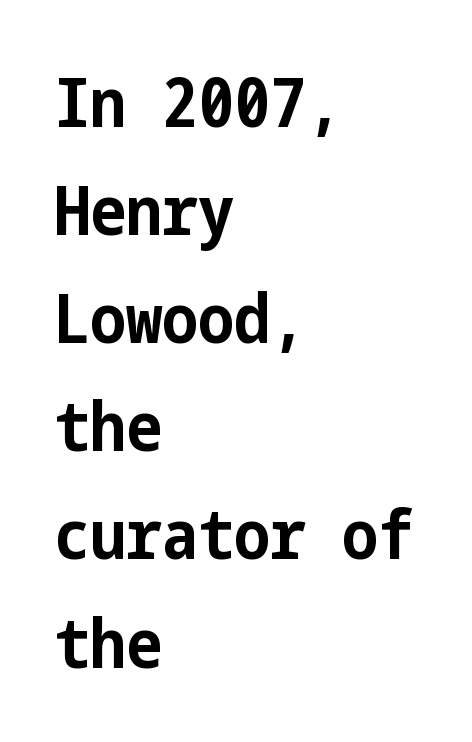
Q: Is the text bold? A: Yes.
Q: Is the text italic (slanted)? A: No, it is upright.
Q: Is the typeface a serif or a sans-serif typeface? A: Sans-serif.
Q: Is the text underlined? A: No.
Q: How is the paragraph aligned? A: Left-aligned.
Q: Is the spacing between letters normal or unusually wide? A: Normal.
Q: Is the spacing between lines tight, normal or loose? A: Normal.
Q: Width (condensed, normal, or wide)? A: Condensed.
Q: Stroke contrast? A: Low.
Q: x-height? A: Medium.
